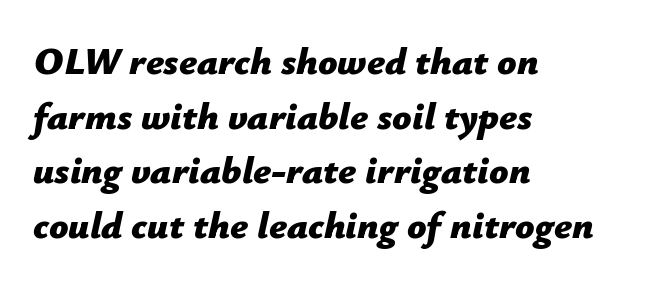
Q: Is the text bold? A: Yes.
Q: Is the text italic (slanted)? A: Yes, it leans right by about 12 degrees.
Q: Is the text underlined? A: No.
Q: How is the paragraph aligned? A: Left-aligned.
Q: Is the spacing between letters normal or unusually wide? A: Normal.
Q: Is the spacing between lines tight, normal or loose? A: Normal.
Q: Width (condensed, normal, or wide)? A: Normal.
Q: Stroke contrast? A: Low.
Q: x-height? A: Medium.
Q: Monospaced? A: No.
